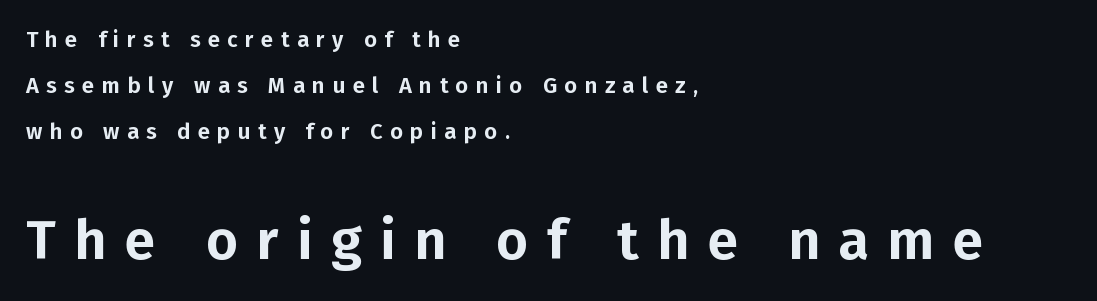
Q: Is the text italic (slanted)? A: No, it is upright.
Q: Is the typeface a serif or a sans-serif typeface? A: Sans-serif.
Q: Is the text underlined? A: No.
Q: How is the paragraph aligned? A: Left-aligned.
Q: Is the spacing between letters normal or unusually wide? A: Unusually wide.
Q: Is the spacing between lines tight, normal or loose? A: Loose.
Q: Which block of text is set in a larger size, the first (top) or the second (bottom)? A: The second (bottom) one.
Q: Width (condensed, normal, or wide)? A: Normal.
Q: Stroke contrast? A: Low.
Q: x-height? A: Medium.
Q: Monospaced? A: No.
